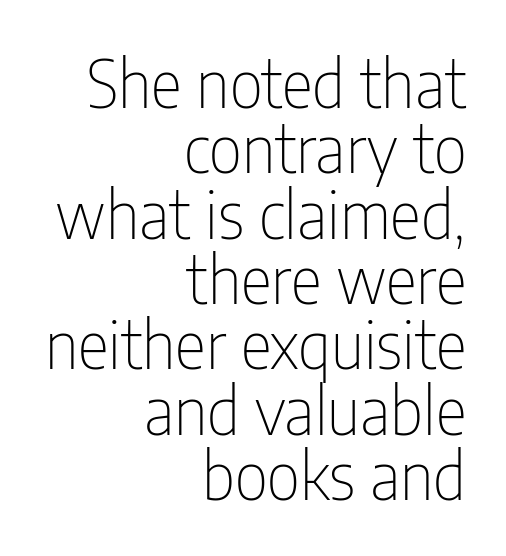
The image shows 66 px thin, condensed sans-serif type, upright; set right-aligned, tight line spacing (0.99x), normal letter spacing, not underlined; low stroke contrast and a medium x-height.
